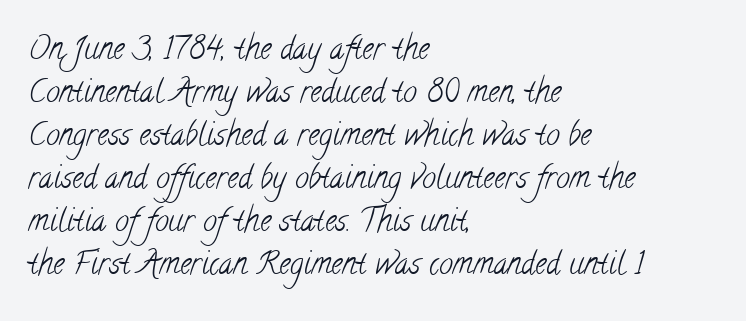
To sum up the face: it has serifs. If you measured baseline to baseline, you'd find a middling distance. The space beneath each line is pristine and unruled. The passage shown is not bold in any degree.
